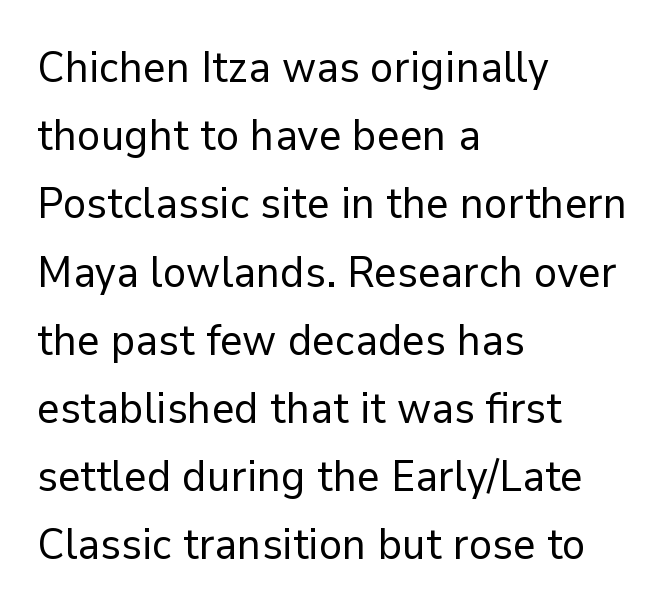
{"serif": "no", "italic": "no", "bold": "no", "weight": "regular", "width": "normal", "stroke_contrast": "low", "x_height": "medium", "monospaced": "no", "underline": "no", "align": "left", "line_spacing": "normal", "line_spacing_ratio": 1.55, "letter_spacing": "normal", "letter_spacing_em": 0.0, "glyph_px": 44}
